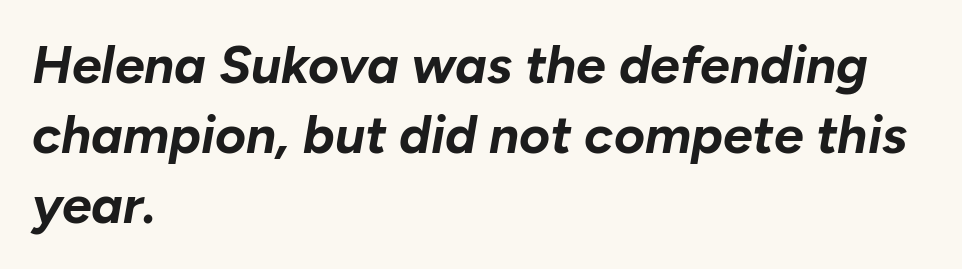
The image shows 53 px bold type, italic (leaning right); set left-aligned, normal line spacing (1.32x), normal letter spacing, not underlined; low stroke contrast and a medium x-height.
